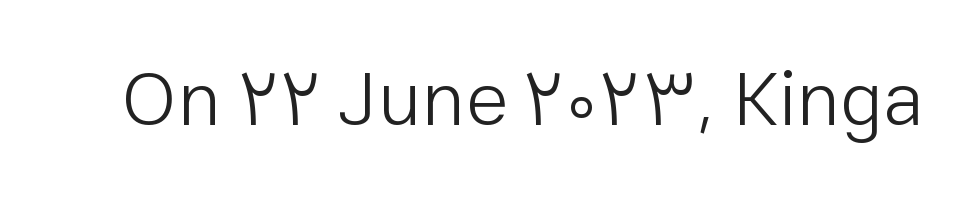
{"serif": "no", "italic": "no", "bold": "no", "weight": "light", "width": "normal", "stroke_contrast": "low", "x_height": "medium", "monospaced": "no", "underline": "no", "letter_spacing": "normal", "letter_spacing_em": 0.0, "glyph_px": 78}
